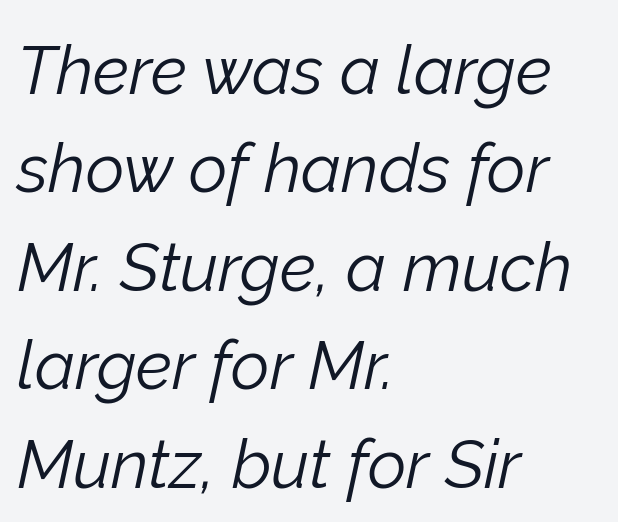
Characters follow at the spacing the type designer built in. Type without underlining. This is oblique type, the kind used for emphasis or titles. Heft: none added — not bold. These lines are rendered in a variable-pitch font.
